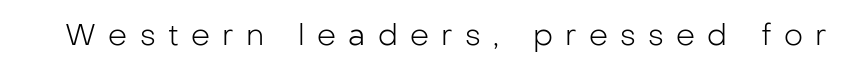
The image shows 30 px light sans-serif type, upright; set unusually wide letter spacing (+0.41 em), not underlined; low stroke contrast and a medium x-height.
